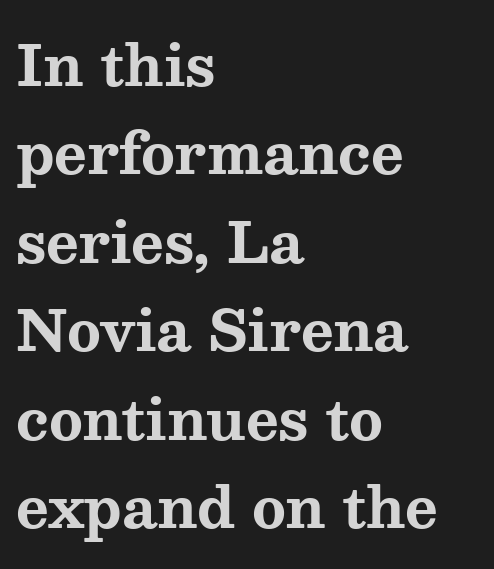
Here the glyphs are tracked normally, forming tight word shapes. The ragged edge is on the right, which tells us the setting is flush left. Weight check: bold — yes, fully. Type without underlining.
